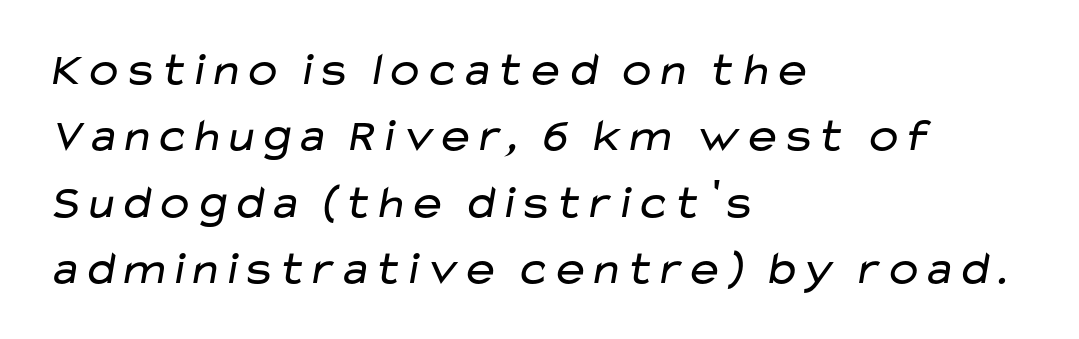
The image shows 47 px regular-weight, wide sans-serif type; set left-aligned, normal line spacing (1.41x), normal letter spacing, not underlined; low stroke contrast and a medium x-height.
